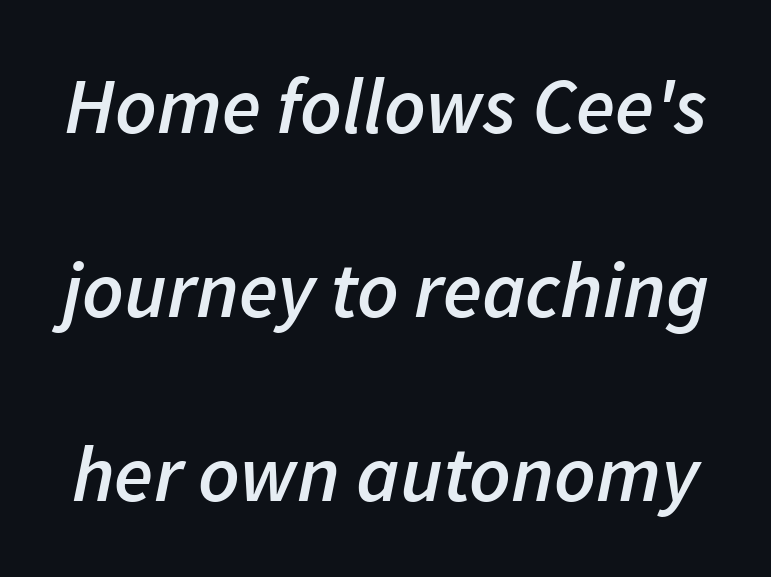
Q: Is the text bold? A: Semi-bold.
Q: Is the text italic (slanted)? A: Yes, it leans right by about 11 degrees.
Q: Is the text underlined? A: No.
Q: Is the spacing between letters normal or unusually wide? A: Normal.
Q: Is the spacing between lines tight, normal or loose? A: Loose.
Q: Width (condensed, normal, or wide)? A: Normal.
Q: Stroke contrast? A: Low.
Q: x-height? A: Medium.
Q: Monospaced? A: No.
